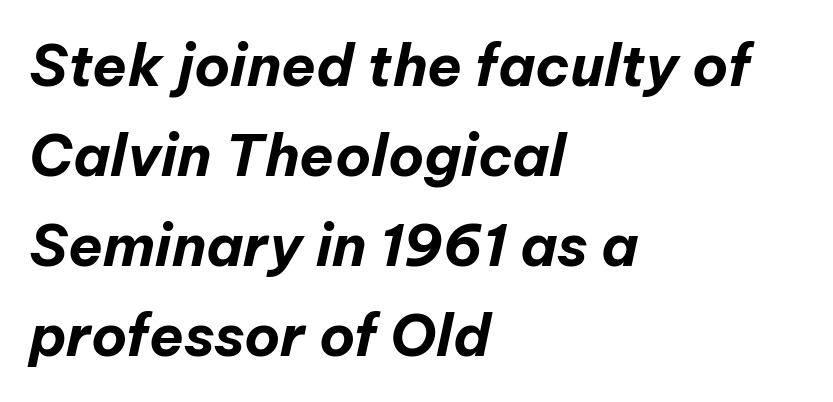
The image shows 57 px bold type, italic (leaning right); set left-aligned, normal line spacing (1.58x), normal letter spacing, not underlined; low stroke contrast and a medium x-height.
